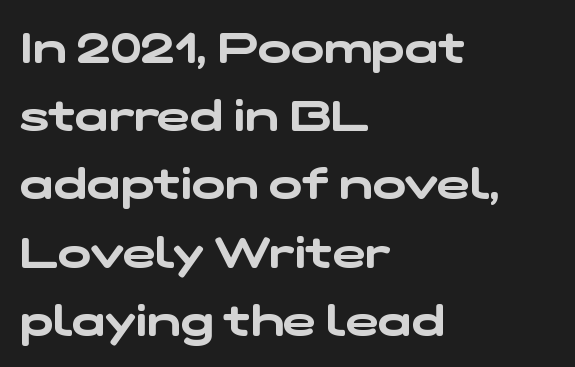
The image shows 44 px wide sans-serif type; set left-aligned, normal line spacing (1.55x), normal letter spacing, not underlined; low stroke contrast and a medium x-height.
